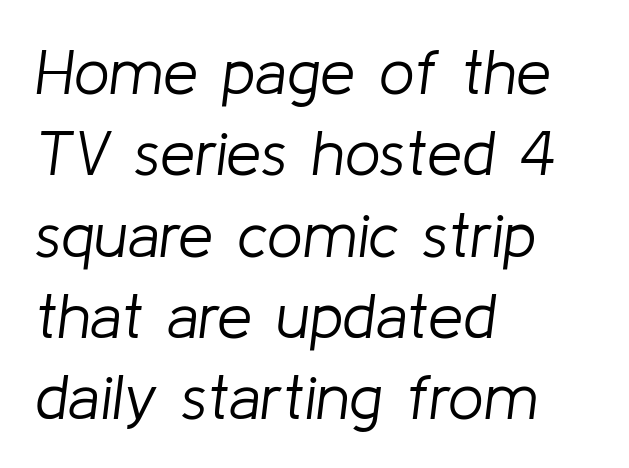
{"italic": "yes", "lean": "right", "slant_degrees": 8, "bold": "no", "weight": "light", "width": "normal", "stroke_contrast": "low", "x_height": "medium", "monospaced": "no", "underline": "no", "align": "left", "line_spacing": "normal", "line_spacing_ratio": 1.29, "letter_spacing": "normal", "letter_spacing_em": 0.0, "glyph_px": 63}
